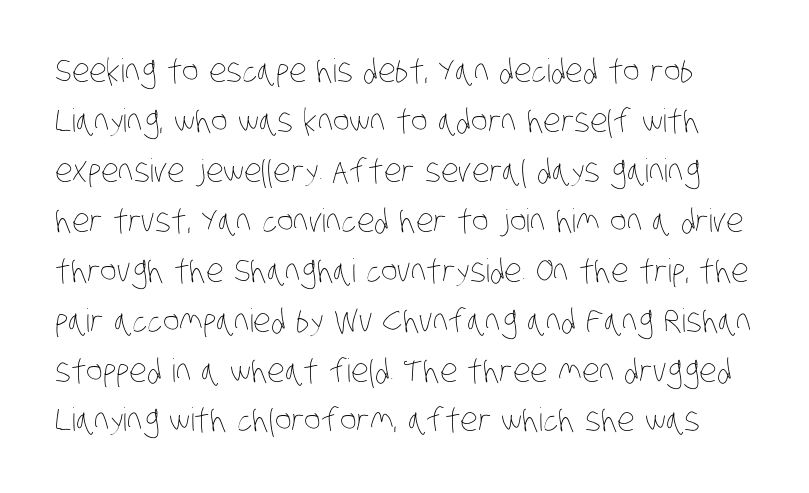
Q: Is the text bold? A: No.
Q: Is the text underlined? A: No.
Q: Is the spacing between letters normal or unusually wide? A: Normal.
Q: Is the spacing between lines tight, normal or loose? A: Normal.
Q: Width (condensed, normal, or wide)? A: Condensed.
Q: Stroke contrast? A: Low.
Q: x-height? A: Large.
Q: Monospaced? A: No.
